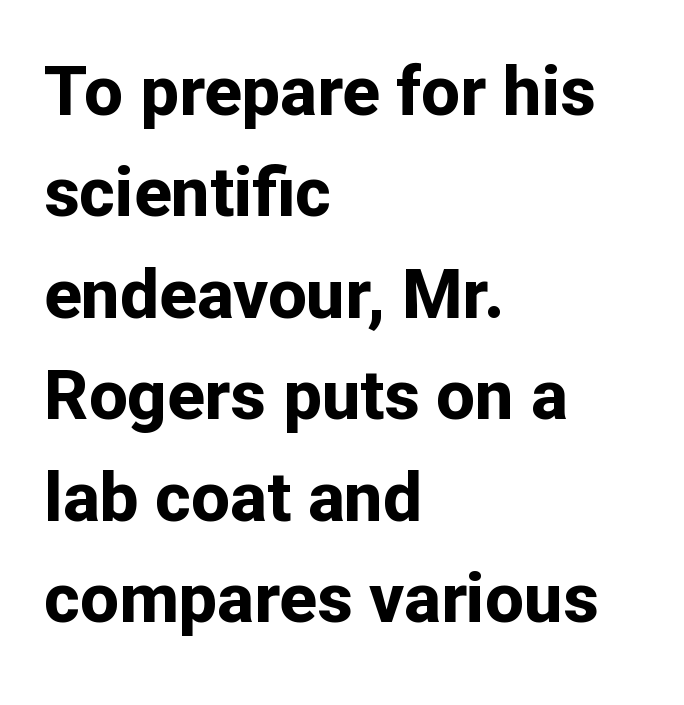
Q: Is the text bold? A: Yes.
Q: Is the text italic (slanted)? A: No, it is upright.
Q: Is the typeface a serif or a sans-serif typeface? A: Sans-serif.
Q: Is the text underlined? A: No.
Q: How is the paragraph aligned? A: Left-aligned.
Q: Is the spacing between letters normal or unusually wide? A: Normal.
Q: Is the spacing between lines tight, normal or loose? A: Normal.
Q: Width (condensed, normal, or wide)? A: Normal.
Q: Stroke contrast? A: Low.
Q: x-height? A: Medium.
Q: Monospaced? A: No.
